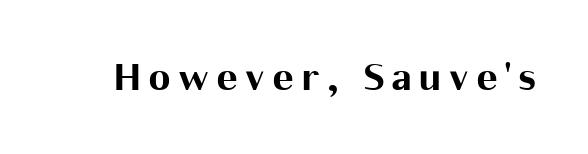
{"serif": "no", "italic": "no", "bold": "yes", "weight": "bold", "width": "normal", "stroke_contrast": "medium", "x_height": "medium", "monospaced": "no", "underline": "no", "glyph_px": 43}
